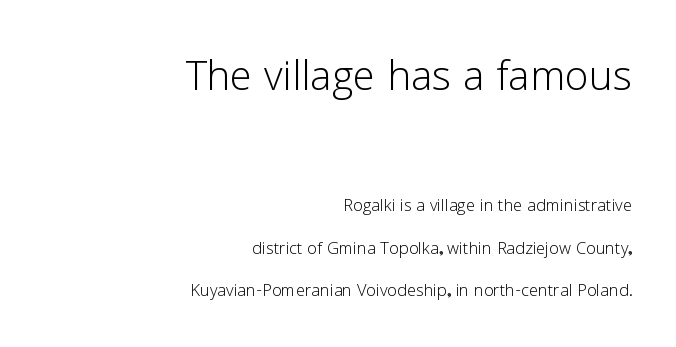
{"serif": "no", "italic": "no", "bold": "no", "weight": "light", "width": "normal", "stroke_contrast": "low", "x_height": "medium", "monospaced": "no", "underline": "no", "align": "right", "line_spacing": "loose", "line_spacing_ratio": 1.94, "letter_spacing": "normal", "letter_spacing_em": 0.0, "larger_block": "first", "size_ratio": 2.45, "glyph_px": 54}
